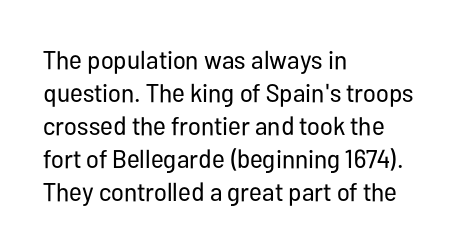
Q: Is the text bold? A: No.
Q: Is the text italic (slanted)? A: No, it is upright.
Q: Is the text underlined? A: No.
Q: How is the paragraph aligned? A: Left-aligned.
Q: Is the spacing between letters normal or unusually wide? A: Normal.
Q: Is the spacing between lines tight, normal or loose? A: Normal.
